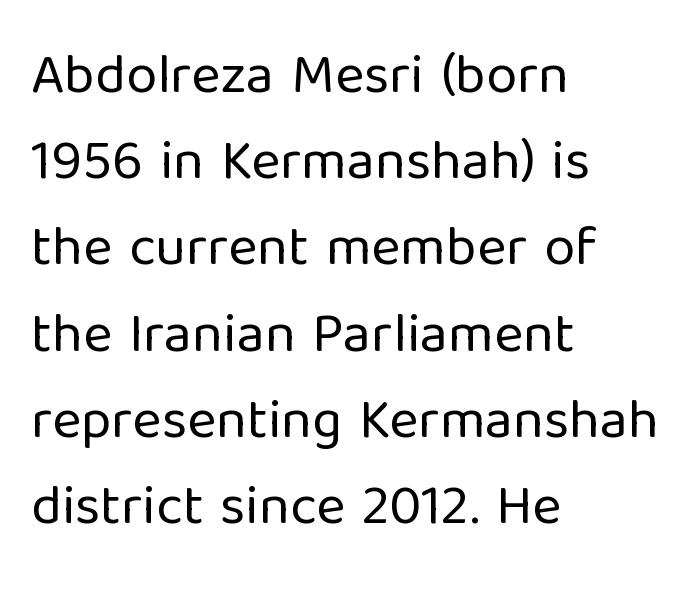
Q: Is the text bold? A: No.
Q: Is the text italic (slanted)? A: No, it is upright.
Q: Is the typeface a serif or a sans-serif typeface? A: Sans-serif.
Q: Is the text underlined? A: No.
Q: How is the paragraph aligned? A: Left-aligned.
Q: Is the spacing between letters normal or unusually wide? A: Normal.
Q: Is the spacing between lines tight, normal or loose? A: Normal.
Q: Width (condensed, normal, or wide)? A: Normal.
Q: Stroke contrast? A: Low.
Q: x-height? A: Medium.
Q: Monospaced? A: No.
